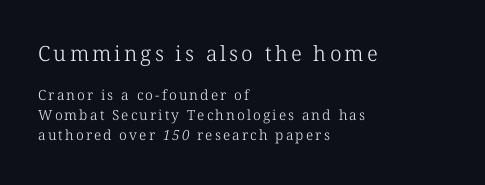
A student would notice the top passage is typeset larger than what follows. The line-height multiplier appears to be the usual default. Words float on clear page, feet unadorned. Unbolded letterforms with no extra heft.
